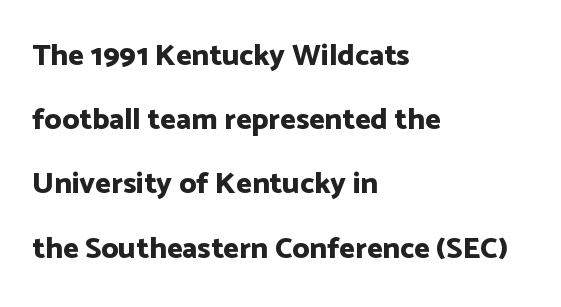
Q: Is the text bold? A: Yes.
Q: Is the text italic (slanted)? A: No, it is upright.
Q: Is the typeface a serif or a sans-serif typeface? A: Sans-serif.
Q: Is the text underlined? A: No.
Q: How is the paragraph aligned? A: Left-aligned.
Q: Is the spacing between letters normal or unusually wide? A: Normal.
Q: Is the spacing between lines tight, normal or loose? A: Loose.
Q: Width (condensed, normal, or wide)? A: Normal.
Q: Stroke contrast? A: Low.
Q: x-height? A: Medium.
Q: Monospaced? A: No.
